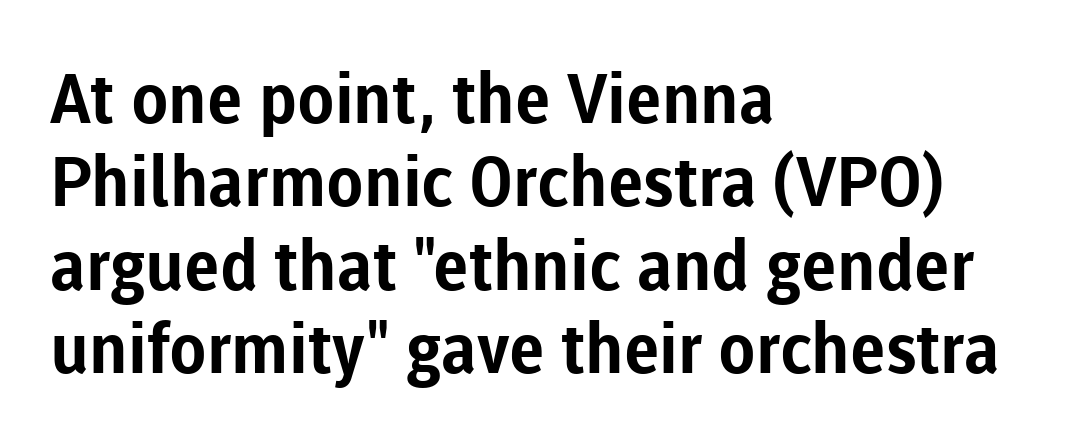
Unmarked baselines from the first word to the last. The paragraph has a hard left edge and a soft right edge. Between one letter and the next there's only the usual sliver of space. Here the designer chose a conventional face with non-uniform glyph widths. Strong, thick strokes mark this as bold type. Typographically, this falls in the sans-serif category.
